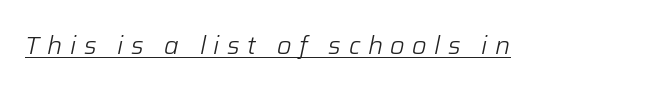
{"italic": "yes", "lean": "right", "slant_degrees": 12, "bold": "no", "underline": "yes", "letter_spacing": "wide", "letter_spacing_em": 0.3, "glyph_px": 25}
